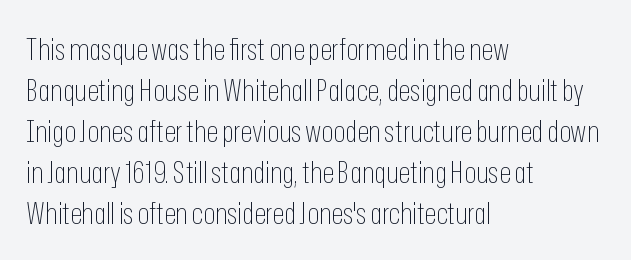
Q: Is the text bold? A: No.
Q: Is the text italic (slanted)? A: No, it is upright.
Q: Is the typeface a serif or a sans-serif typeface? A: Sans-serif.
Q: Is the text underlined? A: No.
Q: How is the paragraph aligned? A: Left-aligned.
Q: Is the spacing between letters normal or unusually wide? A: Normal.
Q: Is the spacing between lines tight, normal or loose? A: Normal.
Q: Width (condensed, normal, or wide)? A: Condensed.
Q: Stroke contrast? A: Low.
Q: x-height? A: Medium.
Q: Monospaced? A: No.
